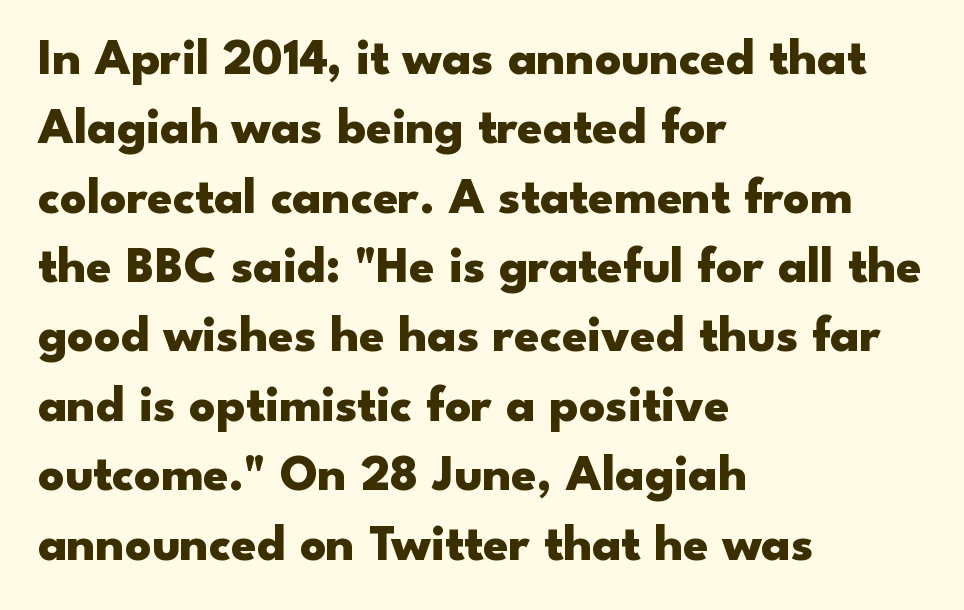
The image shows 51 px heavy, wide sans-serif type, upright; set left-aligned, normal line spacing (1.36x), normal letter spacing, not underlined; low stroke contrast and a small x-height.
